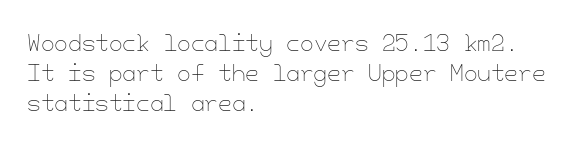
The letterforms sit shoulder to shoulder at normal distance. The space directly below the letters is spotless. Counters stay open thanks to moderate or lighter strokes. The vertical gap from one line to the next is medium. Ascenders rise straight up at ninety degrees. The ragged edge is on the right, which tells us the setting is flush left.
